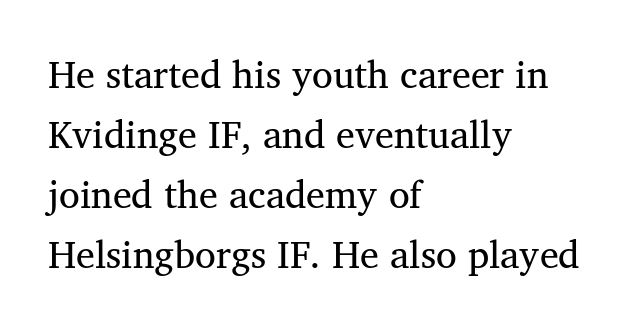
Q: Is the typeface a serif or a sans-serif typeface? A: Serif.
Q: Is the text underlined? A: No.
Q: How is the paragraph aligned? A: Left-aligned.
Q: Is the spacing between letters normal or unusually wide? A: Normal.
Q: Is the spacing between lines tight, normal or loose? A: Normal.
Q: Width (condensed, normal, or wide)? A: Normal.
Q: Stroke contrast? A: Medium.
Q: x-height? A: Medium.
Q: Monospaced? A: No.
